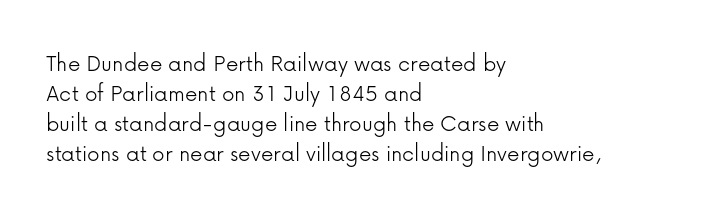
Stem width sits at or under what a default text font uses. Rendered with straight, roman letterforms. In CSS terms this would be text-align: left. Is the letter spacing exaggerated? No — it looks like the ordinary default.
